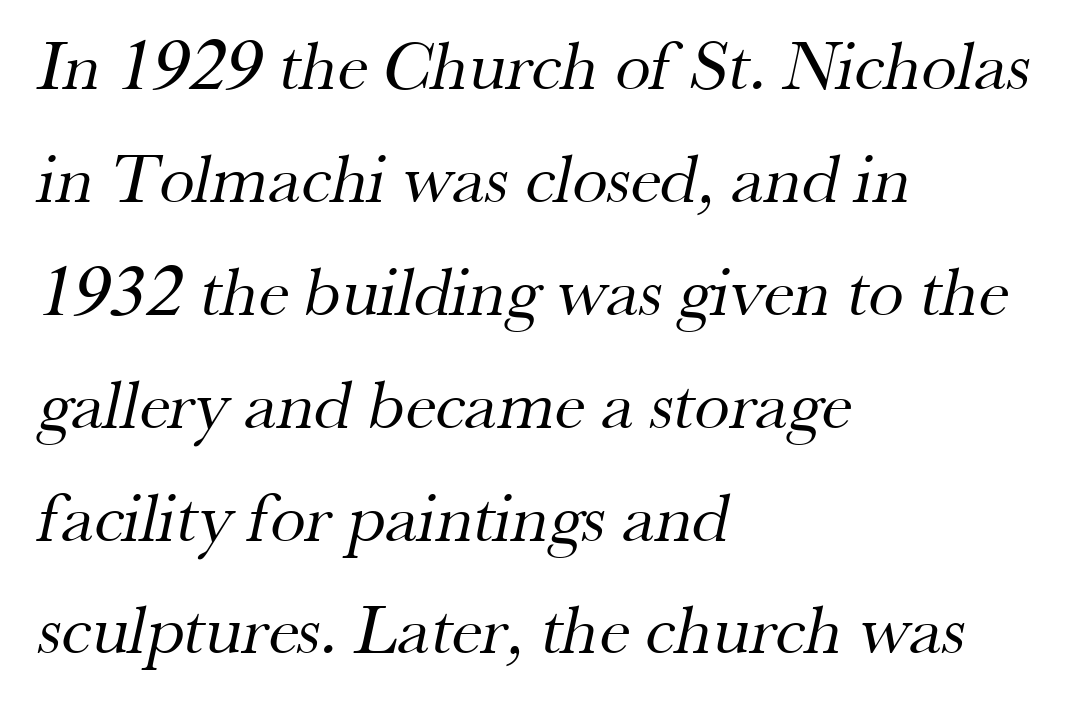
Q: Is the text bold? A: No.
Q: Is the typeface a serif or a sans-serif typeface? A: Serif.
Q: Is the text underlined? A: No.
Q: How is the paragraph aligned? A: Left-aligned.
Q: Is the spacing between letters normal or unusually wide? A: Normal.
Q: Is the spacing between lines tight, normal or loose? A: Normal.
Q: Width (condensed, normal, or wide)? A: Normal.
Q: Stroke contrast? A: Medium.
Q: x-height? A: Small.
Q: Monospaced? A: No.
